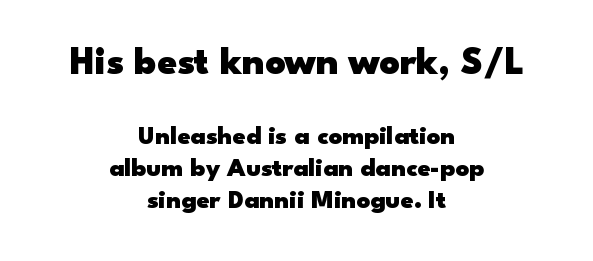
The image shows 39 px heavy, wide sans-serif type, upright; set centered, line spacing 1.23x, normal letter spacing, not underlined; the first (top) block is 1.5x larger; low stroke contrast and a small x-height.
